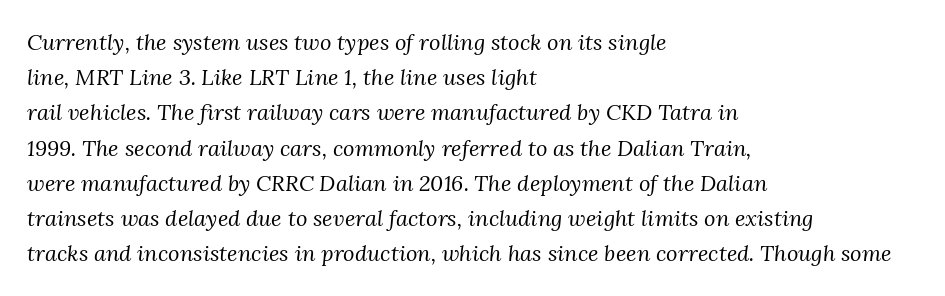
The image shows 22 px text type, italic (leaning right); set left-aligned, normal line spacing (1.6x), normal letter spacing, not underlined.
